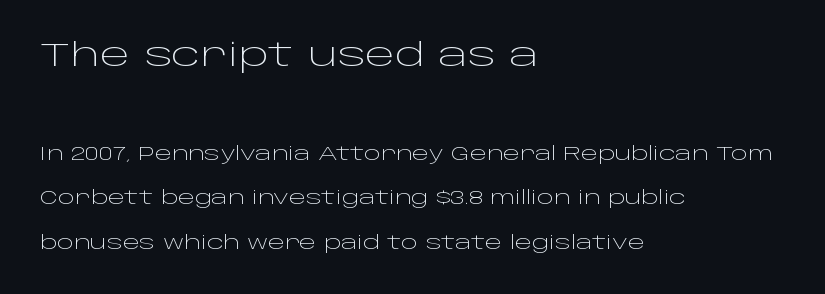
The image shows 32 px light, wide sans-serif type, upright; set left-aligned, loose line spacing (2.47x), normal letter spacing, not underlined; the first (top) block is 1.78x larger; low stroke contrast and a large x-height.
